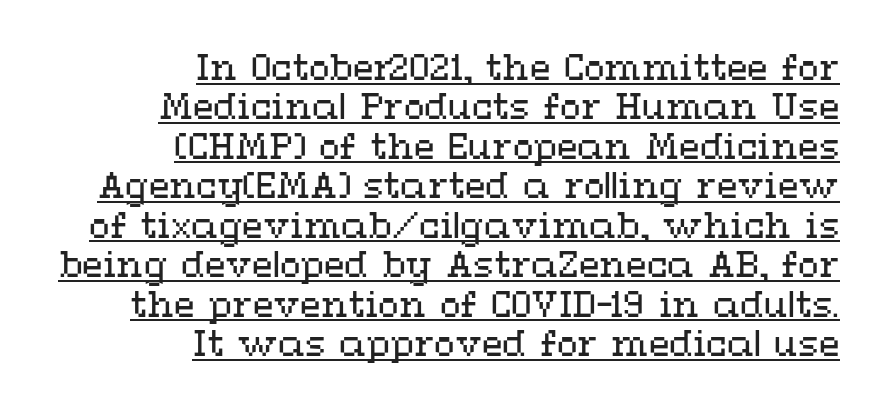
Compared with a typical body face, this is equally light or lighter still. Vertical strokes here are truly vertical. The type is set solid horizontally, with unmodified tracking. Somebody hit Ctrl+U on this one — the words are underlined. Character widths vary here, with narrow letters taking less room than wide ones.
